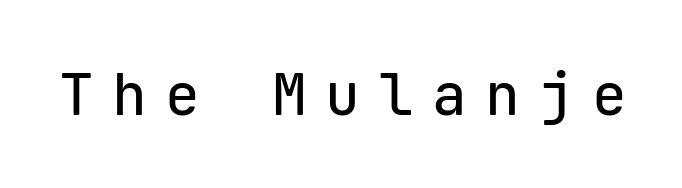
Is this a fixed-width face? Yes — each glyph sits in an identical cell. Does the type have serifs? No, each stem ends abruptly. There is plenty of visible air inserted between adjacent glyphs. Posture: upright roman. The gap between lines stays unmarked.
